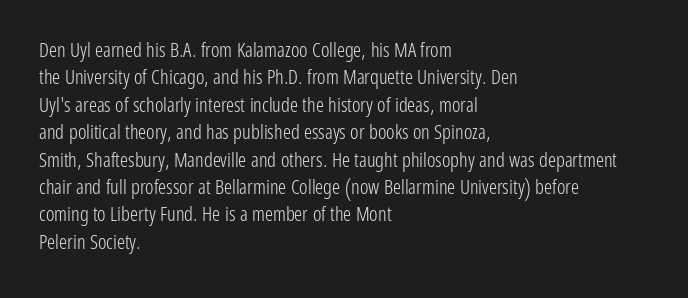
{"italic": "no", "bold": "no", "underline": "no", "align": "left", "line_spacing": "normal", "line_spacing_ratio": 1.37, "letter_spacing": "normal", "letter_spacing_em": 0.0, "glyph_px": 20}
